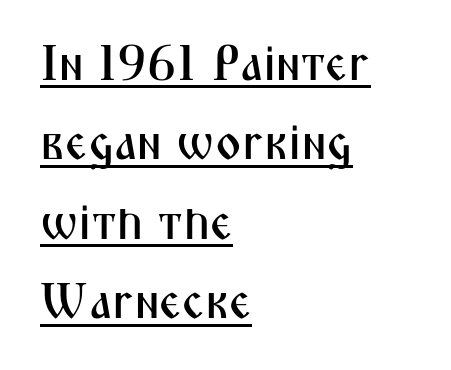
{"serif": "no", "italic": "no", "width": "condensed", "stroke_contrast": "medium", "x_height": "medium", "monospaced": "no", "underline": "yes", "align": "left", "line_spacing": "normal", "line_spacing_ratio": 1.59, "letter_spacing": "normal", "letter_spacing_em": 0.0, "glyph_px": 50}
